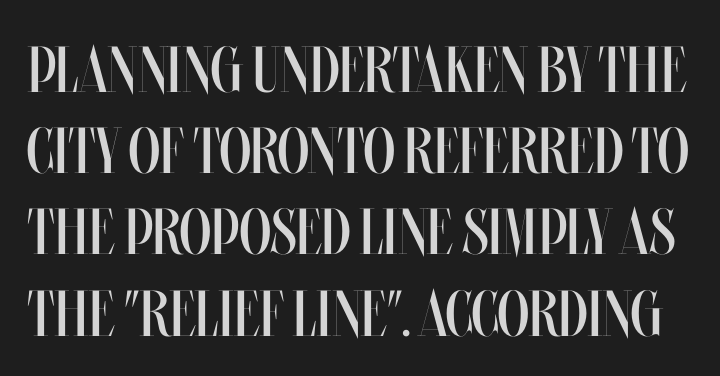
{"italic": "no", "bold": "no", "weight": "regular", "width": "condensed", "stroke_contrast": "medium", "x_height": "large", "monospaced": "no", "underline": "no", "line_spacing": "normal", "line_spacing_ratio": 1.25, "letter_spacing": "normal", "letter_spacing_em": 0.0, "glyph_px": 65}
